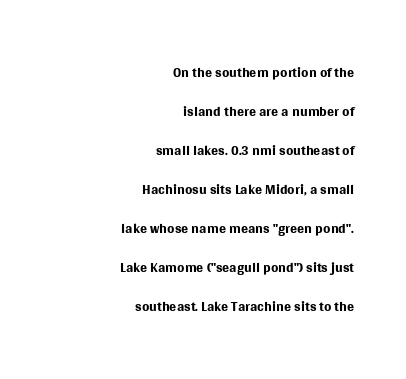
Stroke thickness stays within the range of a standard reading face or lighter. You can tell it's not italic because the verticals are truly vertical. No extra tracking has been applied to these lines. Short and long lines alike share a common ending point at right. The passage shown is not underscored anywhere.
